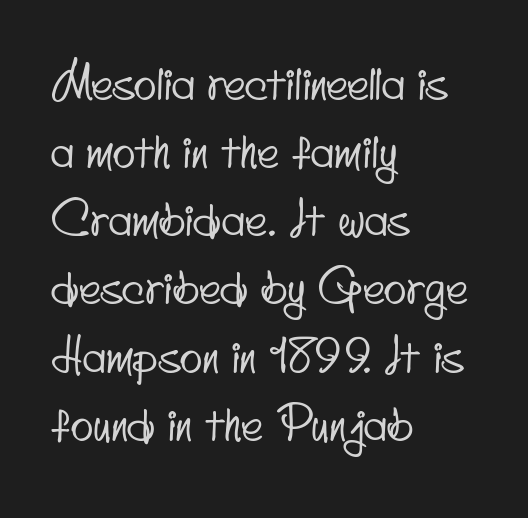
Q: Is the typeface a serif or a sans-serif typeface? A: Sans-serif.
Q: Is the text underlined? A: No.
Q: How is the paragraph aligned? A: Left-aligned.
Q: Is the spacing between letters normal or unusually wide? A: Normal.
Q: Is the spacing between lines tight, normal or loose? A: Normal.
Q: Width (condensed, normal, or wide)? A: Condensed.
Q: Stroke contrast? A: Low.
Q: x-height? A: Small.
Q: Monospaced? A: No.
